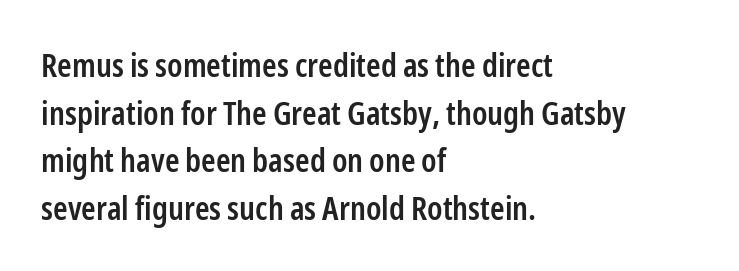
{"serif": "no", "italic": "no", "bold": "semi", "weight": "semibold", "width": "condensed", "stroke_contrast": "low", "x_height": "medium", "monospaced": "no", "underline": "no", "align": "left", "line_spacing": "normal", "line_spacing_ratio": 1.44, "letter_spacing": "normal", "letter_spacing_em": 0.0, "glyph_px": 33}
